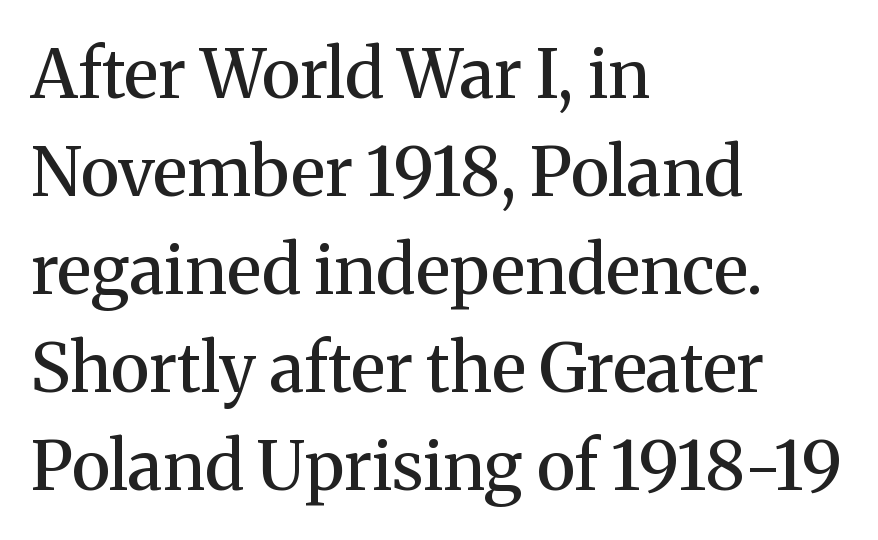
Q: Is the text bold? A: Semi-bold.
Q: Is the text italic (slanted)? A: No, it is upright.
Q: Is the typeface a serif or a sans-serif typeface? A: Serif.
Q: Is the text underlined? A: No.
Q: How is the paragraph aligned? A: Left-aligned.
Q: Is the spacing between letters normal or unusually wide? A: Normal.
Q: Is the spacing between lines tight, normal or loose? A: Normal.
Q: Width (condensed, normal, or wide)? A: Normal.
Q: Stroke contrast? A: Medium.
Q: x-height? A: Medium.
Q: Monospaced? A: No.
